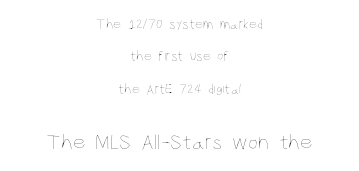
Q: Is the text bold? A: No.
Q: Is the text italic (slanted)? A: No, it is upright.
Q: Is the text underlined? A: No.
Q: How is the paragraph aligned? A: Centered.
Q: Is the spacing between letters normal or unusually wide? A: Normal.
Q: Is the spacing between lines tight, normal or loose? A: Loose.
Q: Which block of text is set in a larger size, the first (top) or the second (bottom)? A: The second (bottom) one.
